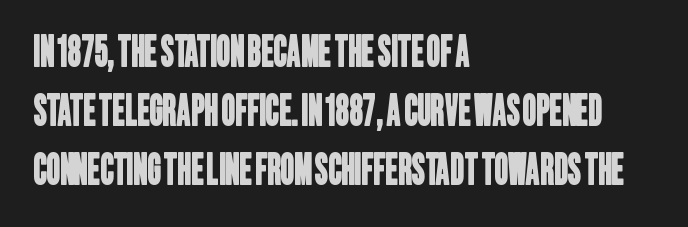
Q: Is the typeface a serif or a sans-serif typeface? A: Sans-serif.
Q: Is the text underlined? A: No.
Q: How is the paragraph aligned? A: Left-aligned.
Q: Is the spacing between letters normal or unusually wide? A: Normal.
Q: Is the spacing between lines tight, normal or loose? A: Normal.
Q: Width (condensed, normal, or wide)? A: Condensed.
Q: Stroke contrast? A: Low.
Q: x-height? A: Large.
Q: Monospaced? A: No.
